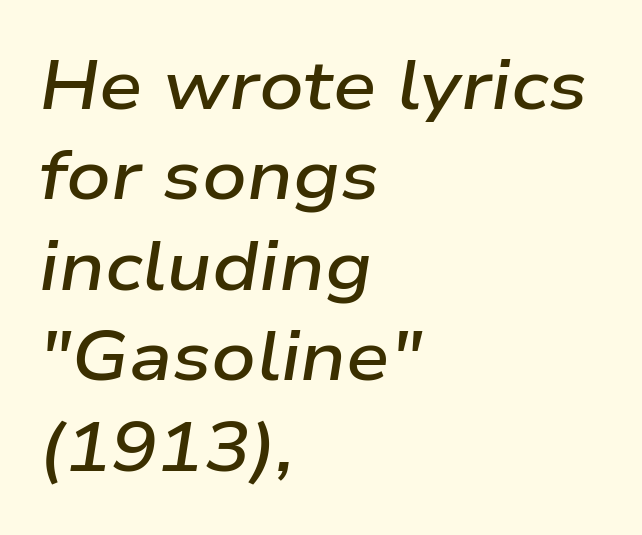
A semibold gives these letters moderate extra thickness, short of bold. Whoever set this chose a conventional vertical rhythm. This is oblique type, the kind used for emphasis or titles. This rendering features lettering with no underline. Caption: standard tracking, unaltered.
